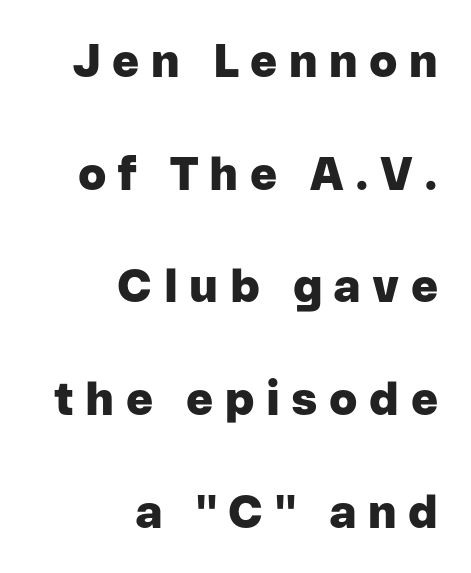
Horizontal alignment here is rightward, an uncommon choice for prose. The block of text is sparse from top to bottom, with ample space between rows. This is roman type, the default non-slanted kind. The face used here is rendered with a markedly widened letterfit. Strong, thick strokes mark this as bold type. The area under the type is left untouched.
